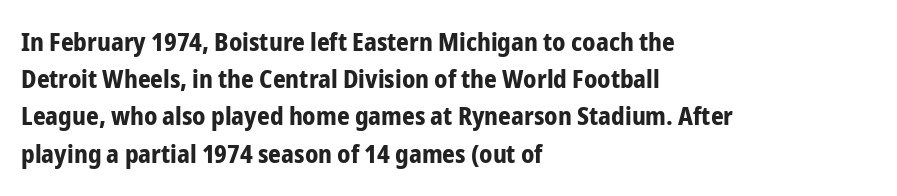
Q: Is the text bold? A: Yes.
Q: Is the text italic (slanted)? A: No, it is upright.
Q: Is the text underlined? A: No.
Q: How is the paragraph aligned? A: Left-aligned.
Q: Is the spacing between letters normal or unusually wide? A: Normal.
Q: Is the spacing between lines tight, normal or loose? A: Normal.
